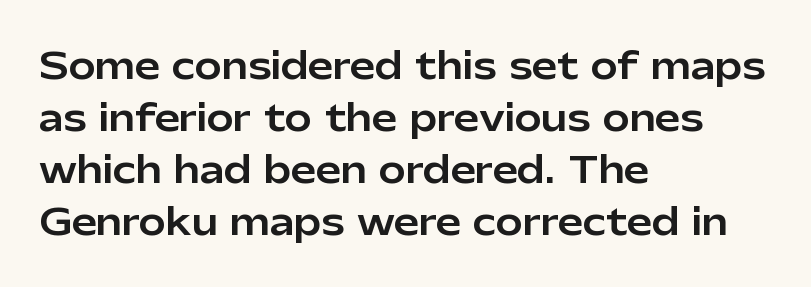
The image shows 36 px sans-serif type, upright; set left-aligned, normal line spacing (1.44x), normal letter spacing, not underlined; low stroke contrast and a medium x-height.
